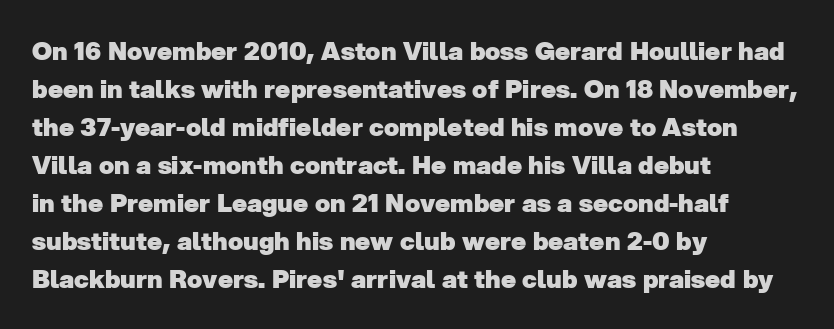
The image shows 25 px bold type; set left-aligned, normal line spacing (1.52x), normal letter spacing, not underlined.
